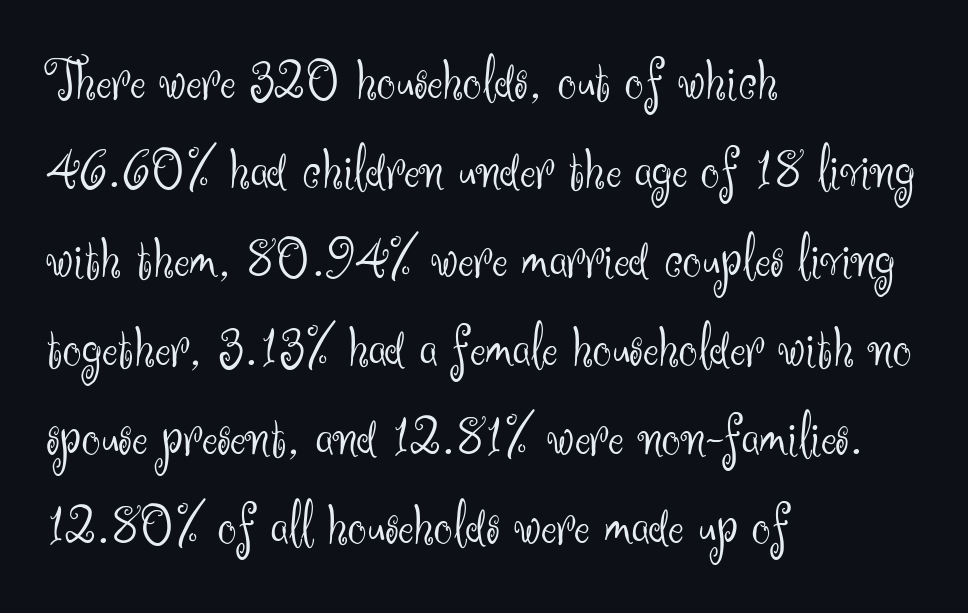
The passage shown stacks its lines at a standard gap. This sample has the flowing, uneven cadence of proportional lettering. Do the letters lean? They stand straight. A sans-serif font was chosen for this passage. Bare-footed words on every line. This sample uses plain, unmodified letter spacing.
